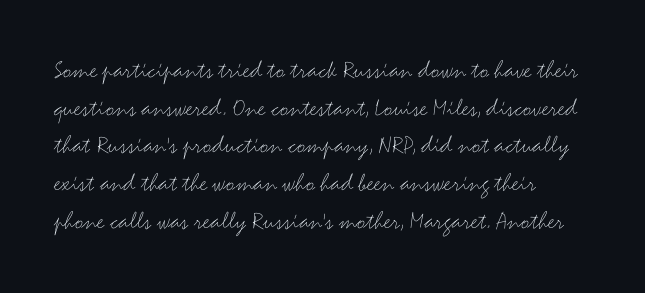
This sample is left-justified, so line endings fall wherever the words run out. Short note: letters normally spaced. Nothing heavy about these letters — not bold at all. The glyphs are unaccompanied by any horizontal stroke below them. Quick note: interline space is typical.
